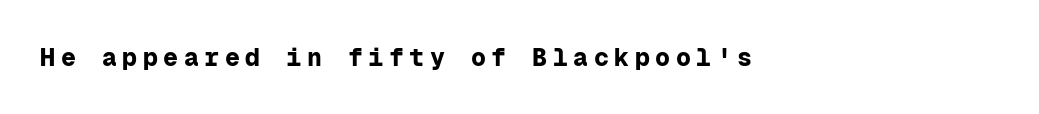
{"italic": "no", "bold": "yes", "underline": "no", "align": "left", "letter_spacing": "wide", "letter_spacing_em": 0.22, "glyph_px": 25}
